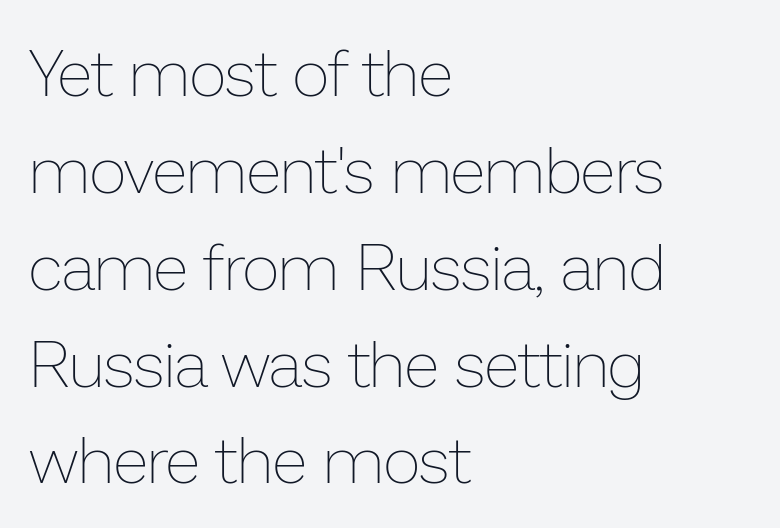
The image shows 65 px thin type, upright; set left-aligned, normal line spacing (1.49x), normal letter spacing, not underlined; low stroke contrast and a medium x-height.
